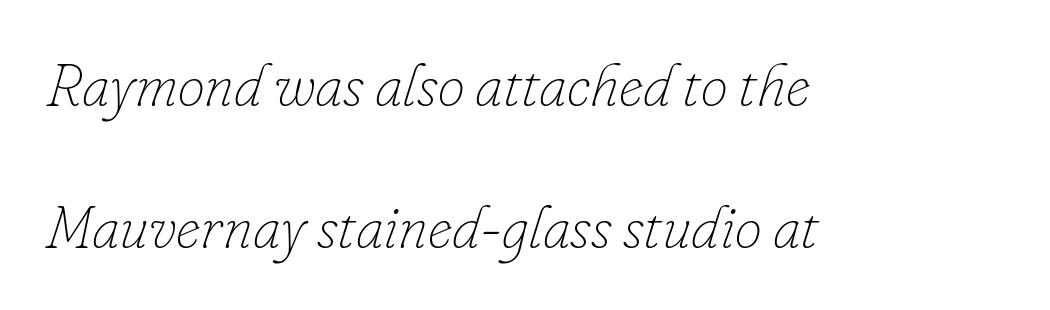
{"italic": "yes", "lean": "right", "slant_degrees": 16, "bold": "no", "weight": "thin", "width": "normal", "stroke_contrast": "low", "x_height": "small", "monospaced": "no", "underline": "no", "align": "left", "line_spacing": "loose", "line_spacing_ratio": 2.32, "letter_spacing": "normal", "letter_spacing_em": 0.0, "glyph_px": 61}
